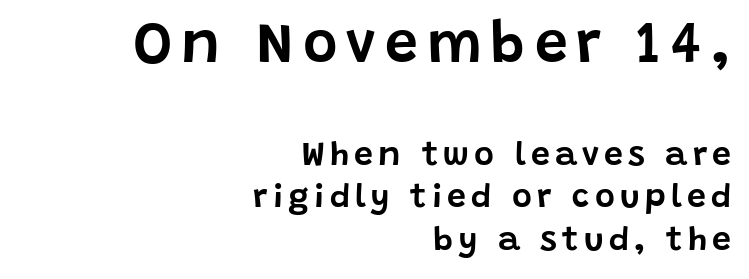
{"serif": "no", "italic": "no", "width": "normal", "stroke_contrast": "low", "x_height": "large", "monospaced": "no", "underline": "no", "align": "right", "line_spacing": "normal", "line_spacing_ratio": 1.26, "larger_block": "first", "size_ratio": 1.74, "glyph_px": 59}
